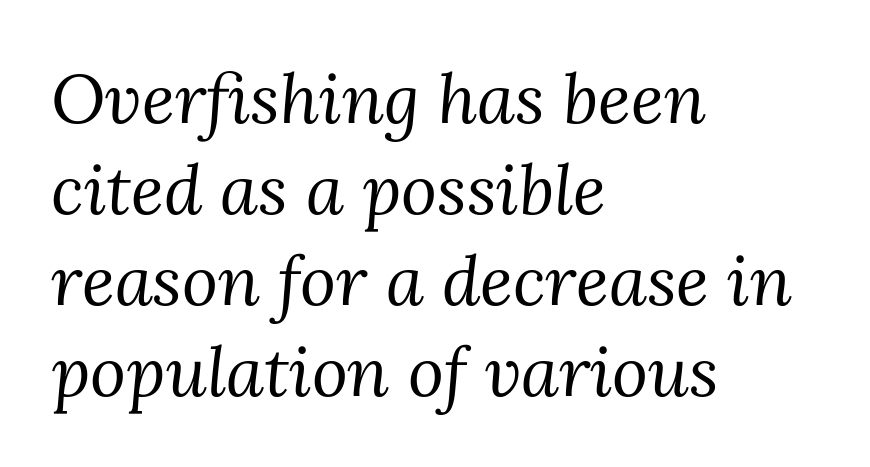
The image shows 69 px regular-weight serif type, italic (leaning right); set left-aligned, normal line spacing (1.32x), normal letter spacing, not underlined; medium stroke contrast and a medium x-height.
